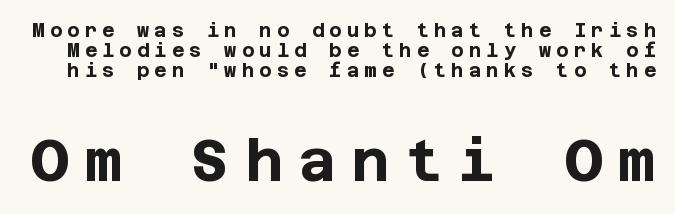
{"serif": "no", "italic": "no", "bold": "yes", "weight": "bold", "width": "normal", "stroke_contrast": "low", "x_height": "large", "underline": "no", "line_spacing": "tight", "line_spacing_ratio": 1.06, "letter_spacing": "wide", "letter_spacing_em": 0.27, "larger_block": "second", "size_ratio": 3.05, "glyph_px": 58}
